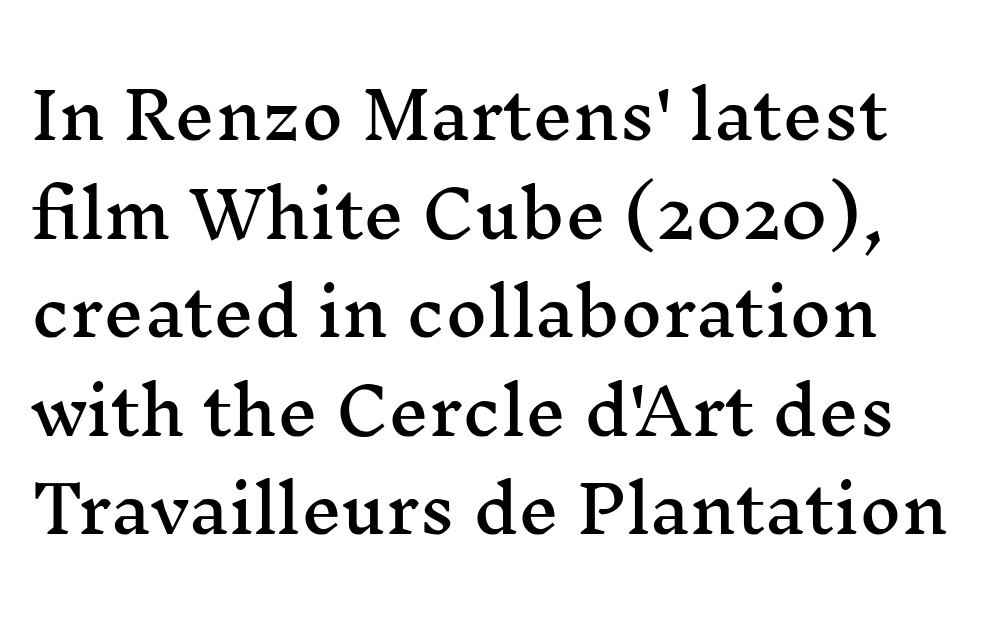
{"serif": "yes", "italic": "no", "width": "wide", "stroke_contrast": "medium", "x_height": "medium", "monospaced": "no", "underline": "no", "line_spacing": "normal", "line_spacing_ratio": 1.54, "letter_spacing": "normal", "letter_spacing_em": 0.0, "glyph_px": 64}
